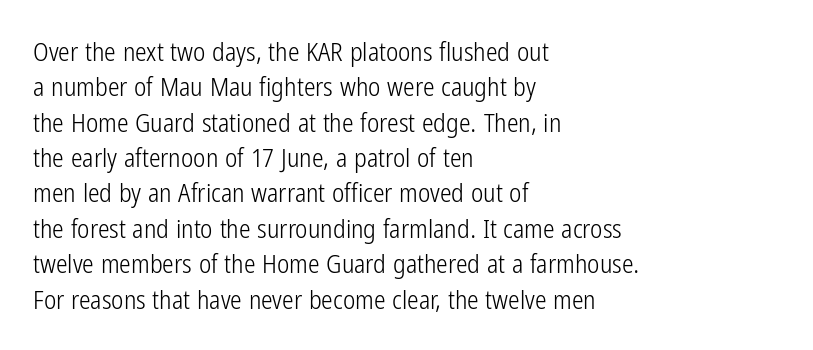
Vertically, the passage feels balanced, rows spaced as you'd expect. No italicization has been applied; the sample stays upright. A bare baseline throughout the passage. Think standard paragraph weight, or any step lighter than that.
